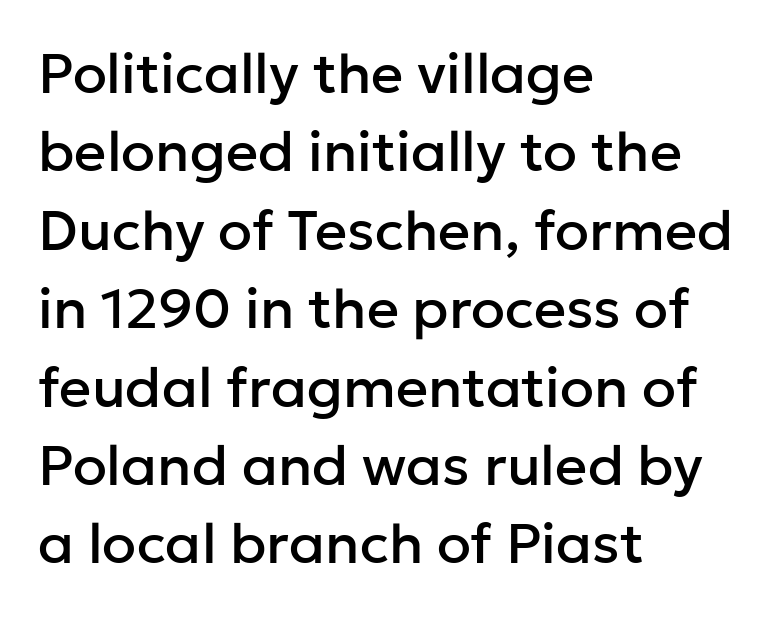
Nope, not italic — everything's standing straight. The foot of each line stays bare and open. Each letter keeps its own natural width here, so spacing adapts to shape. Caption: standard tracking, unaltered.
